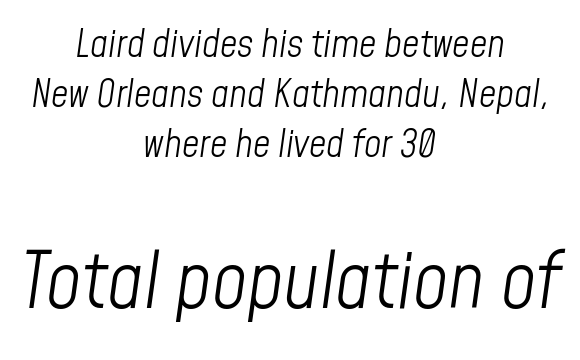
A typesetter would call this proportional, since set widths differ per character. Is this a heavy cut? Hardly; it is regular or lighter. Compared with typical paragraphs, the rows here are spaced about the same. This sample is center-justified, so both line endings float freely. The horizontal fit of the characters is conventional and even. Bigger letters appear in the bottom chunk; the top chunk is reduced.
